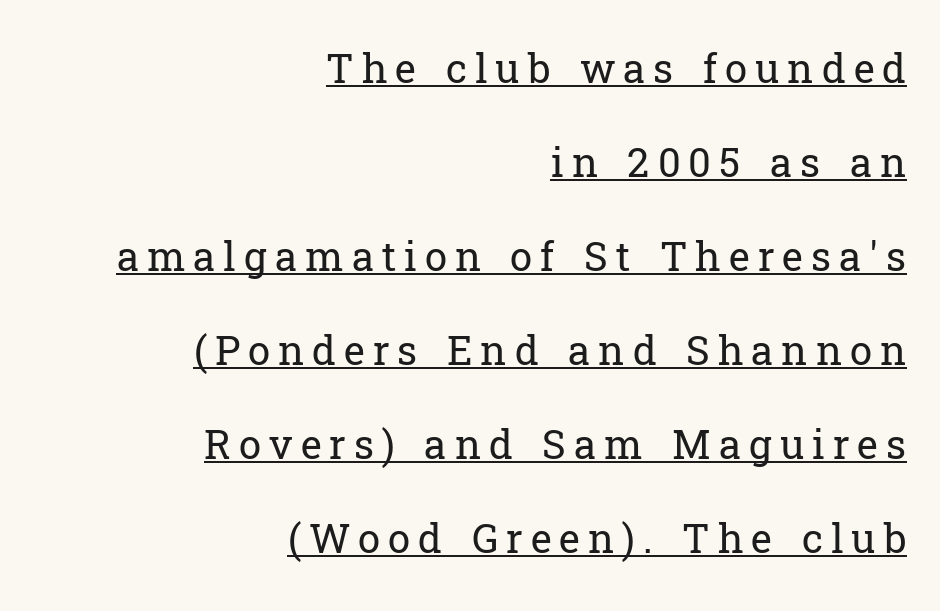
Q: Is the text bold? A: No.
Q: Is the text italic (slanted)? A: No, it is upright.
Q: Is the typeface a serif or a sans-serif typeface? A: Serif.
Q: Is the text underlined? A: Yes.
Q: How is the paragraph aligned? A: Right-aligned.
Q: Is the spacing between letters normal or unusually wide? A: Unusually wide.
Q: Is the spacing between lines tight, normal or loose? A: Loose.
Q: Width (condensed, normal, or wide)? A: Normal.
Q: Stroke contrast? A: Low.
Q: x-height? A: Medium.
Q: Monospaced? A: No.
